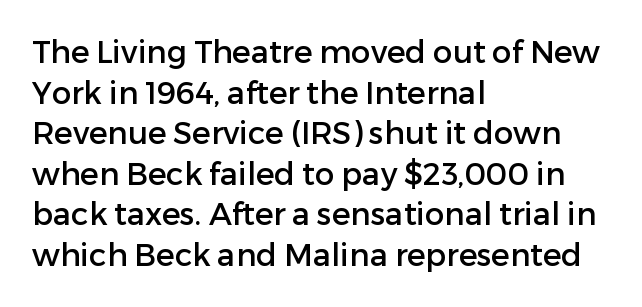
No word sits above an underline. Is there much room between lines? A standard amount, neither cramped nor airy. You could not count columns in this text — the font is proportionally spaced. Casual observation: everything's shoved over to the left.
